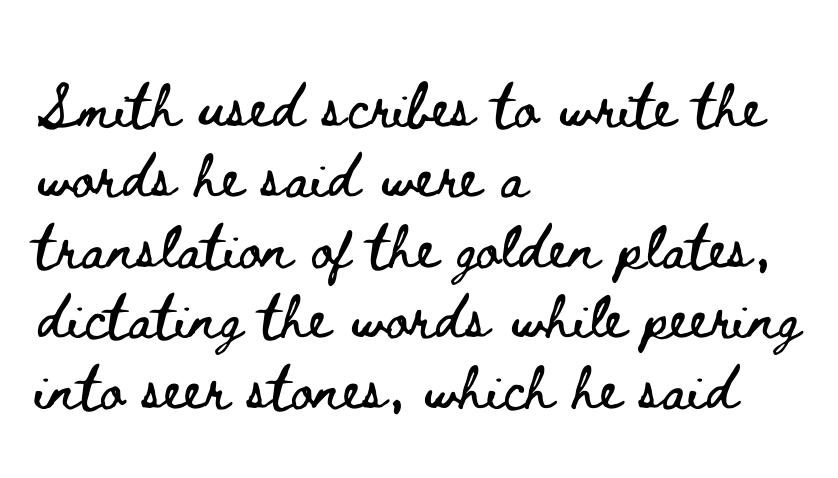
The image shows 55 px wide type; set left-aligned, normal line spacing (1.28x), normal letter spacing, not underlined; low stroke contrast and a small x-height.
